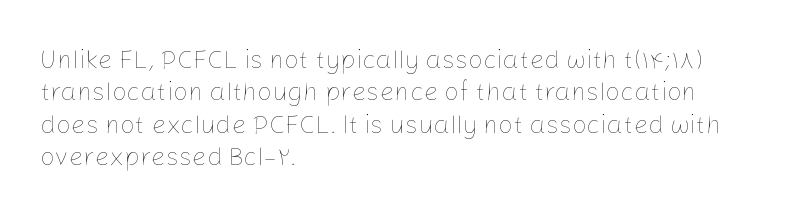
The image shows 26 px text type, upright; set left-aligned, normal line spacing (1.25x), normal letter spacing, not underlined.
